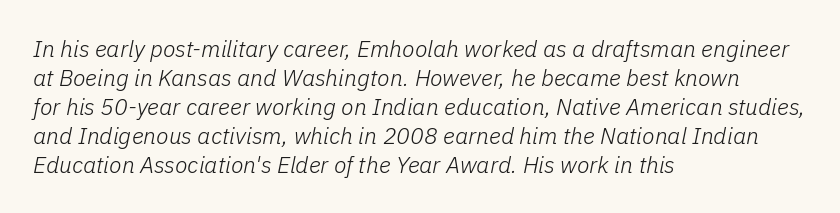
Q: Is the text bold? A: No.
Q: Is the text italic (slanted)? A: Yes, it leans right by about 11 degrees.
Q: Is the text underlined? A: No.
Q: How is the paragraph aligned? A: Left-aligned.
Q: Is the spacing between letters normal or unusually wide? A: Normal.
Q: Is the spacing between lines tight, normal or loose? A: Normal.
